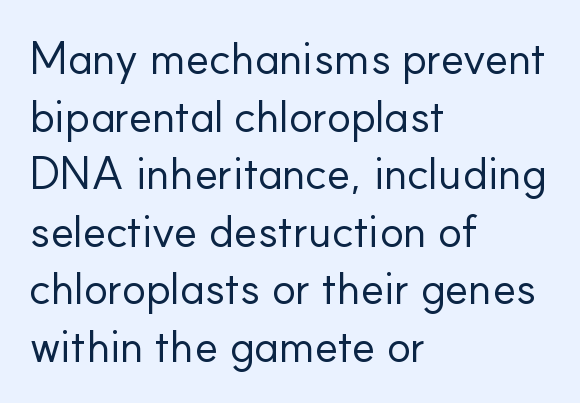
The passage shown is not underscored anywhere. Character widths vary here, with narrow letters taking less room than wide ones. Tracking value appears to be zero — textbook default spacing. Whoever set this chose a conventional vertical rhythm. Stroke thickness stays within the range of a standard reading face or lighter. Tall strokes in this sample are plumb rather than angled.
